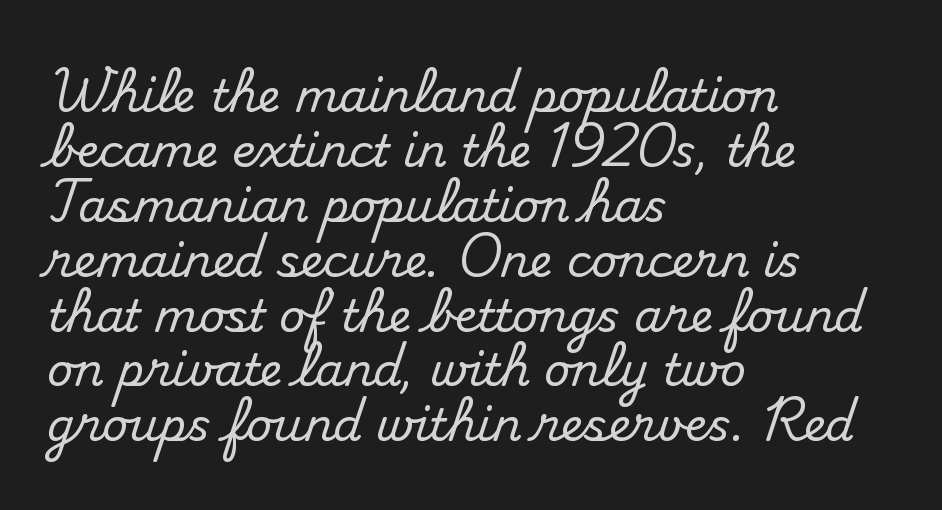
Q: Is the text italic (slanted)? A: Yes.
Q: Is the typeface a serif or a sans-serif typeface? A: Serif.
Q: Is the text underlined? A: No.
Q: How is the paragraph aligned? A: Left-aligned.
Q: Is the spacing between letters normal or unusually wide? A: Normal.
Q: Width (condensed, normal, or wide)? A: Normal.
Q: Stroke contrast? A: Medium.
Q: x-height? A: Small.
Q: Monospaced? A: No.
